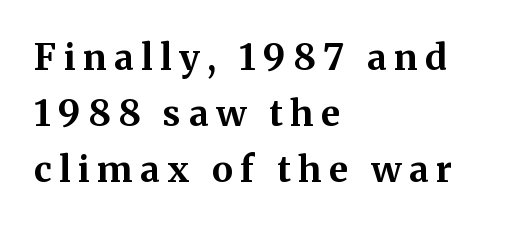
What stands out about the letter spacing? Its width — letters are far apart. Which margin do the lines hug? The left one — the right edge is uneven. Regular leading. Thick stems and heavy bowls — unmistakably bold.
